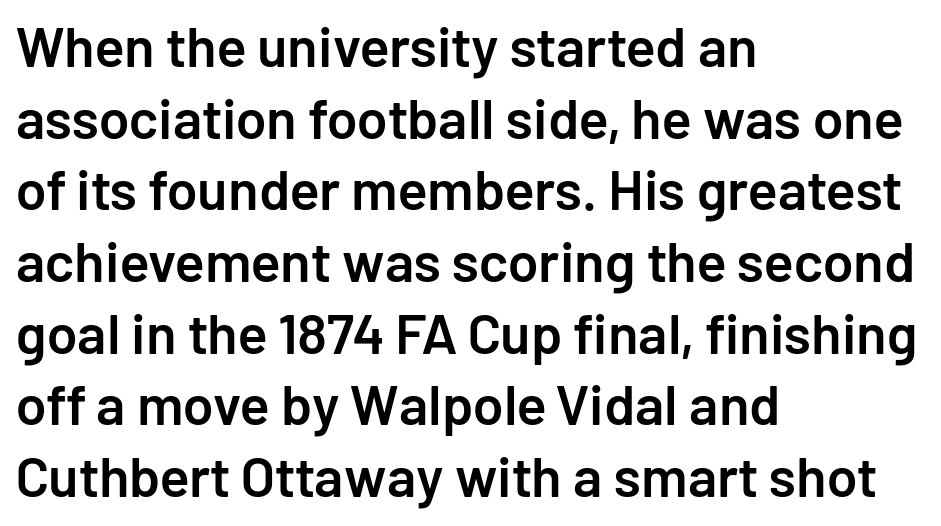
This is moderately heavy type, rendered in semibold. Tall strokes in this sample are plumb rather than angled. The line-height multiplier appears to be the usual default. Typographically, this falls in the sans-serif category. The zone under the glyphs is completely vacant.
